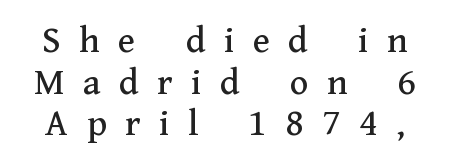
{"serif": "yes", "italic": "no", "width": "normal", "stroke_contrast": "medium", "x_height": "medium", "monospaced": "no", "underline": "no", "line_spacing": "tight", "line_spacing_ratio": 1.07, "letter_spacing": "wide", "letter_spacing_em": 0.47, "glyph_px": 39}
